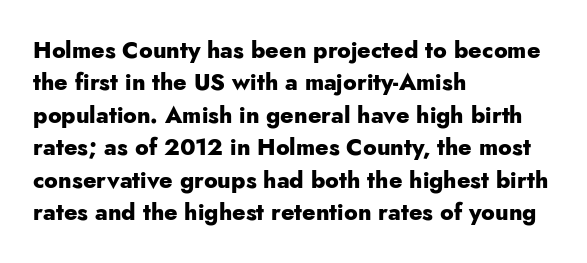
The image shows 23 px bold type, upright; set left-aligned, normal line spacing (1.41x), normal letter spacing, not underlined.
